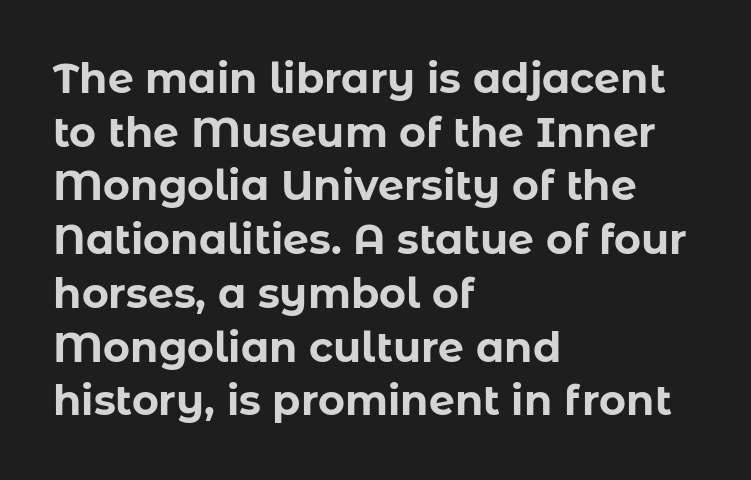
Q: Is the text bold? A: Yes.
Q: Is the text italic (slanted)? A: No, it is upright.
Q: Is the typeface a serif or a sans-serif typeface? A: Sans-serif.
Q: Is the text underlined? A: No.
Q: How is the paragraph aligned? A: Left-aligned.
Q: Is the spacing between letters normal or unusually wide? A: Normal.
Q: Is the spacing between lines tight, normal or loose? A: Normal.
Q: Width (condensed, normal, or wide)? A: Normal.
Q: Stroke contrast? A: Low.
Q: x-height? A: Medium.
Q: Monospaced? A: No.
